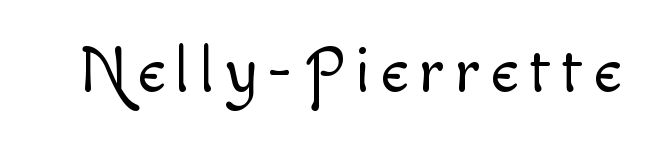
The image shows 66 px light type, upright; set not underlined; a small x-height.
